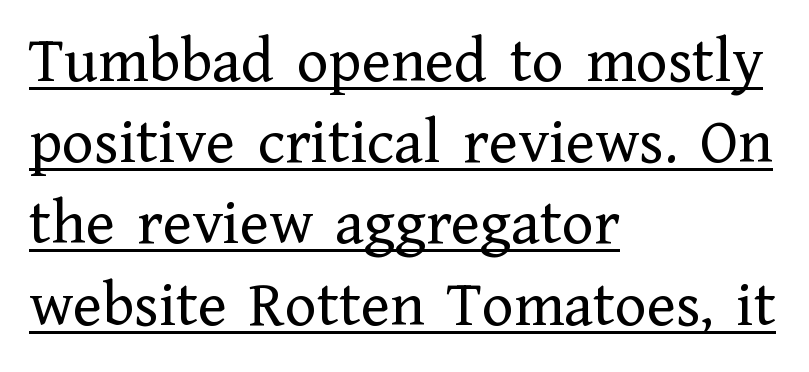
{"serif": "yes", "italic": "no", "bold": "no", "weight": "regular", "width": "normal", "stroke_contrast": "low", "x_height": "medium", "monospaced": "no", "underline": "yes", "align": "left", "line_spacing_ratio": 1.23, "letter_spacing": "normal", "letter_spacing_em": 0.0, "glyph_px": 66}
